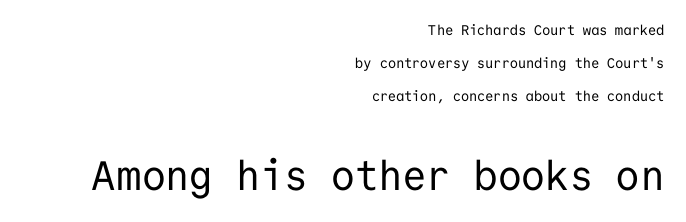
{"serif": "no", "italic": "no", "bold": "no", "weight": "regular", "width": "normal", "stroke_contrast": "low", "x_height": "medium", "monospaced": "yes", "underline": "no", "align": "right", "line_spacing": "loose", "line_spacing_ratio": 2.34, "letter_spacing": "normal", "letter_spacing_em": 0.0, "larger_block": "second", "size_ratio": 2.93, "glyph_px": 41}
